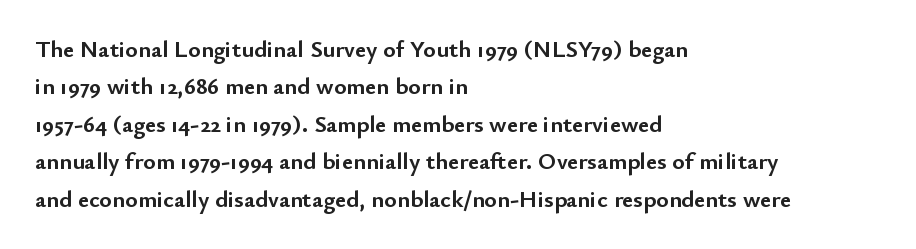
Q: Is the text bold? A: Yes.
Q: Is the text italic (slanted)? A: No, it is upright.
Q: Is the text underlined? A: No.
Q: How is the paragraph aligned? A: Left-aligned.
Q: Is the spacing between letters normal or unusually wide? A: Normal.
Q: Is the spacing between lines tight, normal or loose? A: Normal.
